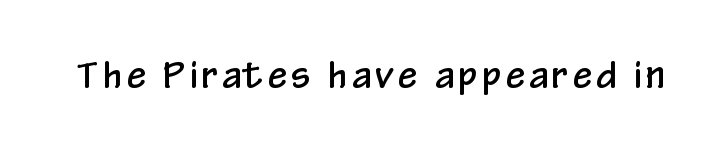
No italicization has been applied; the sample stays upright. Beneath every word, the page is bare. Spacing verdict: proportional, widths tailored to each character. Stroke terminals: plain, sans-serif.
